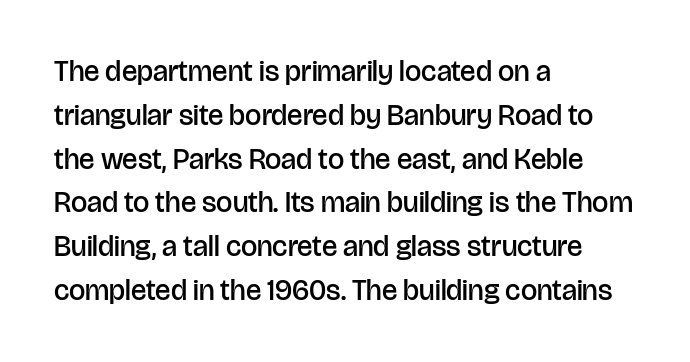
Caption: standard tracking, unaltered. Varying glyph widths throughout — classic text-font behaviour. Where is the straight margin? On the left. No italicization has been applied; the sample stays upright.
